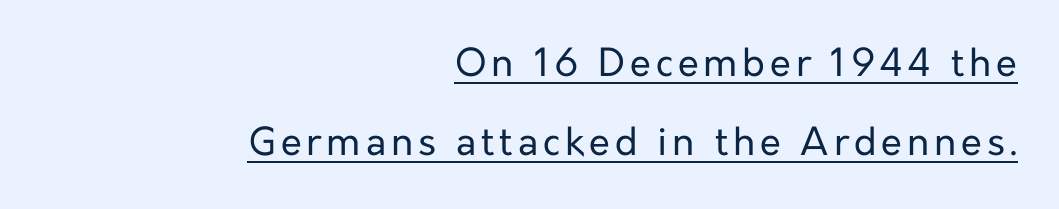
The image shows 38 px regular-weight sans-serif type, upright; set right-aligned, loose line spacing (2.07x), underlined; low stroke contrast and a medium x-height.
